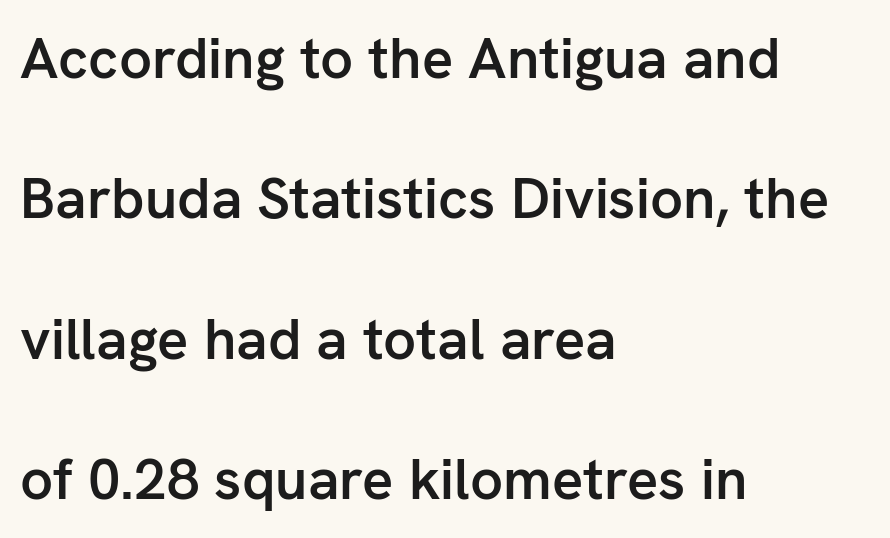
{"serif": "no", "italic": "no", "bold": "semi", "weight": "semibold", "width": "normal", "stroke_contrast": "low", "x_height": "medium", "monospaced": "no", "underline": "no", "align": "left", "line_spacing": "loose", "line_spacing_ratio": 2.42, "letter_spacing": "normal", "letter_spacing_em": 0.0, "glyph_px": 58}
